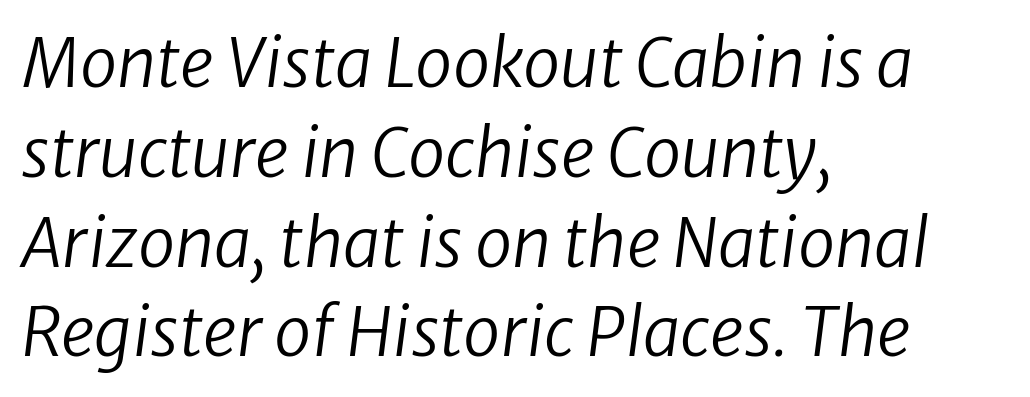
Baseline-to-baseline distance is the conventional proportion of letter height. On a weight scale, this lands at 450 or below. The lines in this sample share a left origin and differ only in where they stop. Honestly, there is no underline to notice here at all. Standard letterfit; no display-style spreading of the glyphs. A typesetter would call this proportional, since set widths differ per character.
